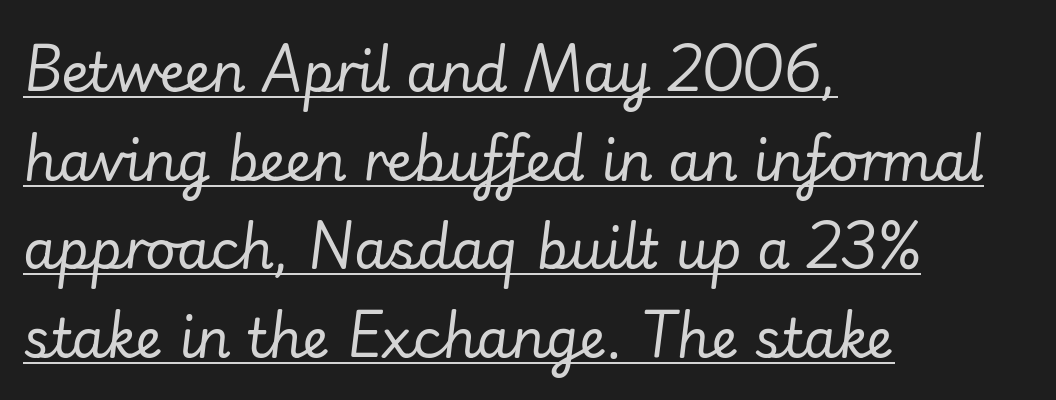
Looks like regular typesetting: each glyph gets only the width it needs. Teacher's note: observe the even left margin — that is flush-left alignment. Normally led — the rows are evenly, conventionally spaced. The typeface has the unassuming heft of standard copy or less. In designer terms, the underline attribute is active on this setting. Notice how the stems are inclined rather than vertical — that's the hallmark of italics.
